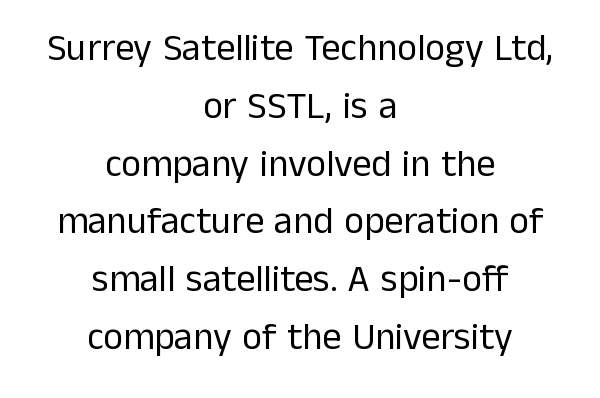
Decoration check: the copy has no underline. Does the leading feel generous? No, just average. Caption: multi-line text, centered on the measure. This is the regular roman posture of the typeface.
